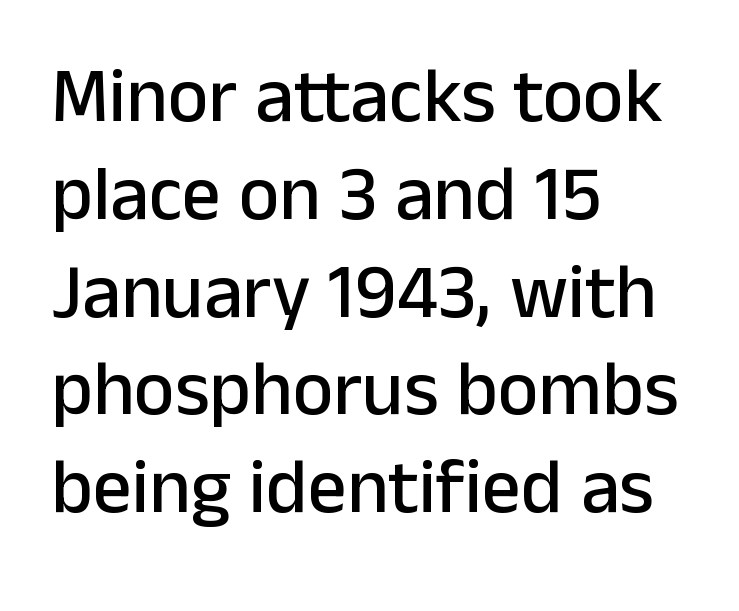
The image shows 77 px sans-serif type, upright; set left-aligned, normal line spacing (1.27x), normal letter spacing, not underlined; low stroke contrast and a medium x-height.
